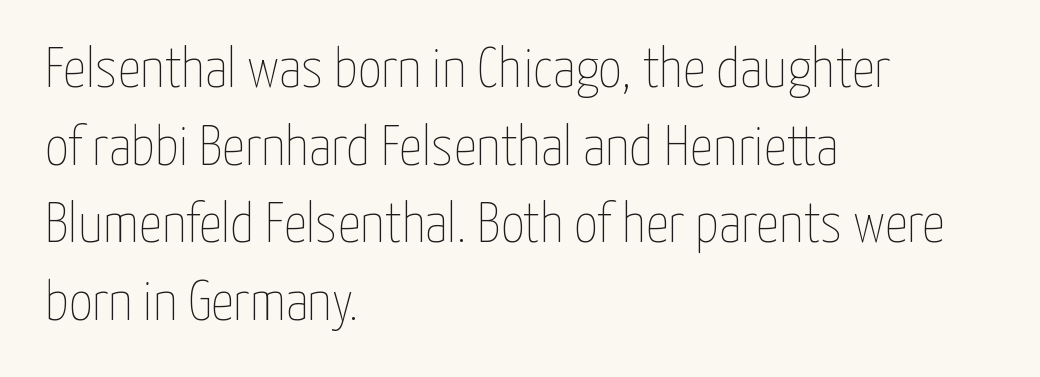
The image shows 57 px thin, condensed type, upright; set left-aligned, normal line spacing (1.36x), normal letter spacing, not underlined; low stroke contrast and a medium x-height.
